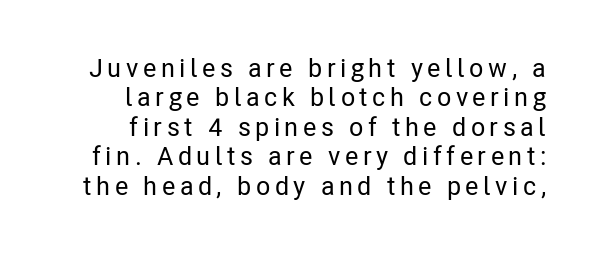
Ascenders rise straight up at ninety degrees. The strip under each line holds only bare page. The leading is snug, giving the passage a crowded texture.
